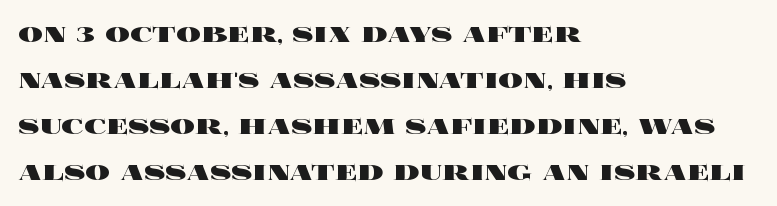
{"italic": "no", "bold": "yes", "weight": "heavy", "width": "wide", "x_height": "large", "monospaced": "no", "underline": "no", "align": "left", "line_spacing": "normal", "line_spacing_ratio": 1.48, "letter_spacing": "normal", "letter_spacing_em": 0.0, "glyph_px": 31}
